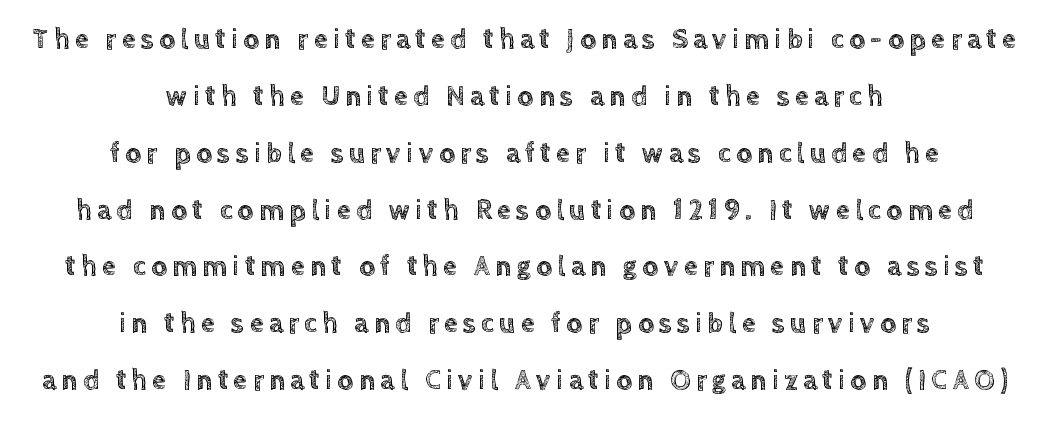
Descenders are the only things crossing below the line. Caption: multi-line text, centered on the measure. Varying glyph widths throughout — classic text-font behaviour. The designer dialed line spacing up above the default. In terms of posture, this sample is upright.
